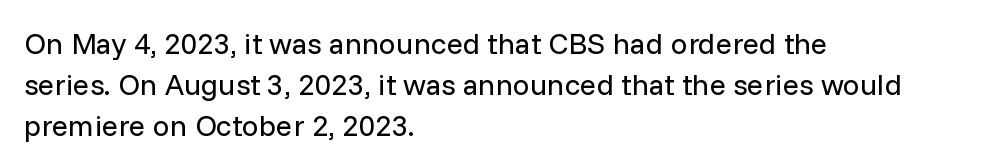
Q: Is the text bold? A: No.
Q: Is the text italic (slanted)? A: No, it is upright.
Q: Is the typeface a serif or a sans-serif typeface? A: Sans-serif.
Q: Is the text underlined? A: No.
Q: How is the paragraph aligned? A: Left-aligned.
Q: Is the spacing between letters normal or unusually wide? A: Normal.
Q: Is the spacing between lines tight, normal or loose? A: Normal.
Q: Width (condensed, normal, or wide)? A: Normal.
Q: Stroke contrast? A: Low.
Q: x-height? A: Medium.
Q: Monospaced? A: No.
